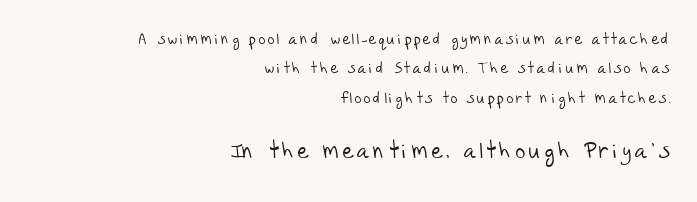
{"bold": "no", "underline": "no", "align": "right", "line_spacing": "loose", "line_spacing_ratio": 1.96, "larger_block": "second", "size_ratio": 1.47, "glyph_px": 22}
